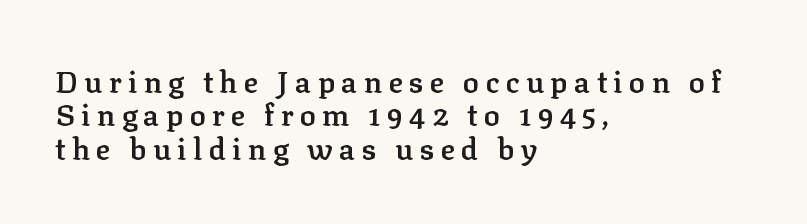
The image shows 30 px semibold serif type, upright; set left-aligned, tight line spacing (1.11x), unusually wide letter spacing (+0.21 em), not underlined; low stroke contrast and a medium x-height.
